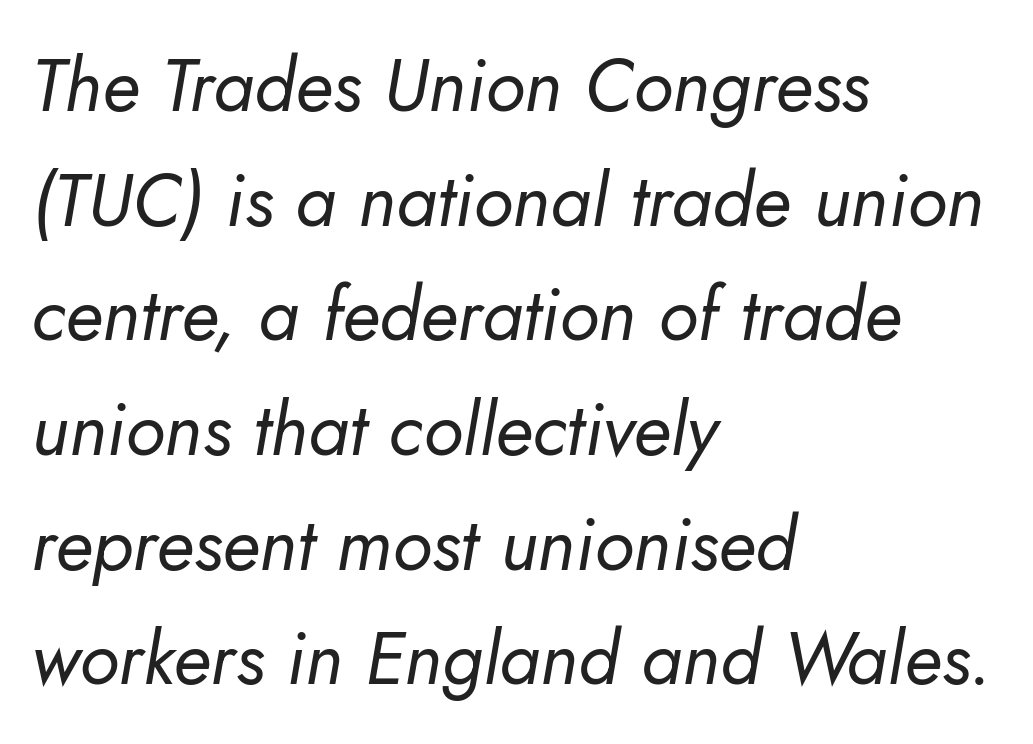
{"italic": "yes", "lean": "right", "slant_degrees": 5, "bold": "no", "weight": "regular", "width": "normal", "stroke_contrast": "low", "x_height": "small", "monospaced": "no", "underline": "no", "align": "left", "line_spacing": "normal", "line_spacing_ratio": 1.55, "letter_spacing": "normal", "letter_spacing_em": 0.0, "glyph_px": 74}
